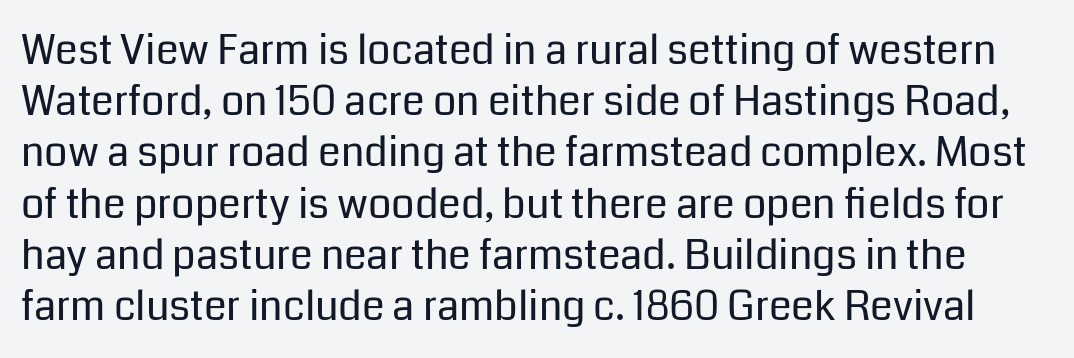
The image shows 41 px regular-weight sans-serif type, upright; set normal line spacing (1.25x), normal letter spacing, not underlined; low stroke contrast and a medium x-height.
